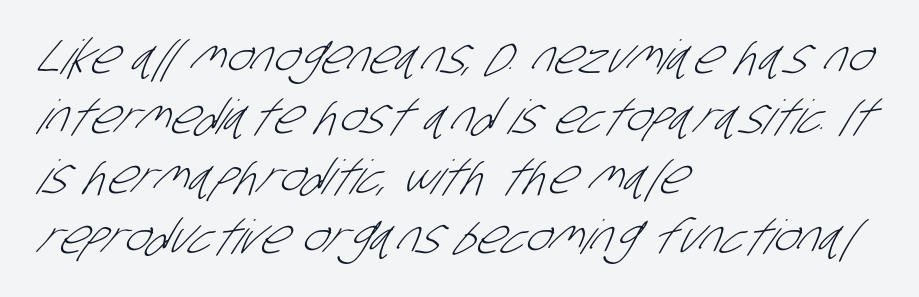
The line texture is even and compact thanks to regular tracking. This rendering features lettering with no underline. Horizontal alignment here is leftward, the default for most running prose. Each letter keeps its own natural width here, so spacing adapts to shape. The space between consecutive lines is moderate.
